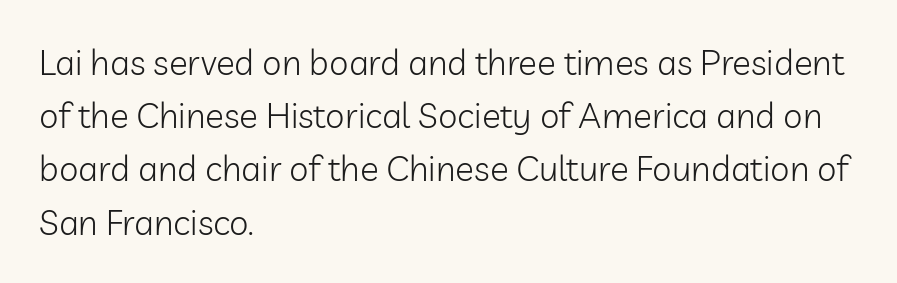
The image shows 35 px light sans-serif type, upright; set left-aligned, normal line spacing (1.52x), normal letter spacing, not underlined; low stroke contrast and a medium x-height.
